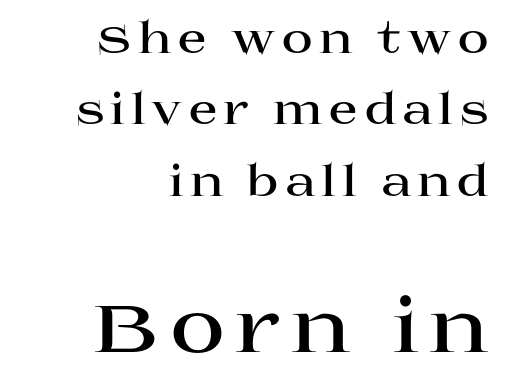
The image shows 76 px bold, wide serif type, upright; set right-aligned, normal line spacing (1.66x), not underlined; the second (bottom) block is 1.77x larger; high stroke contrast and a large x-height.
